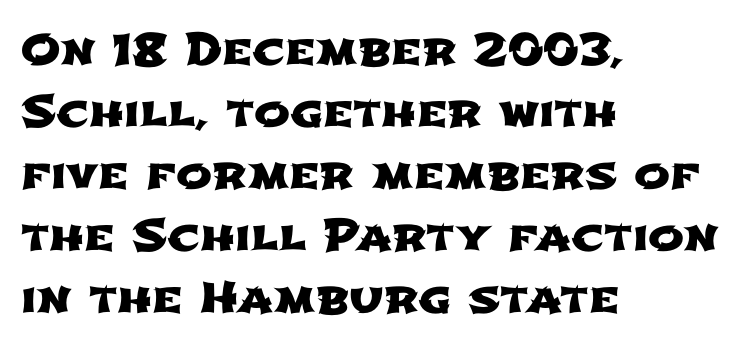
{"serif": "no", "width": "wide", "stroke_contrast": "low", "x_height": "medium", "monospaced": "no", "underline": "no", "align": "left", "line_spacing": "normal", "line_spacing_ratio": 1.44, "letter_spacing": "normal", "letter_spacing_em": 0.0, "glyph_px": 43}
